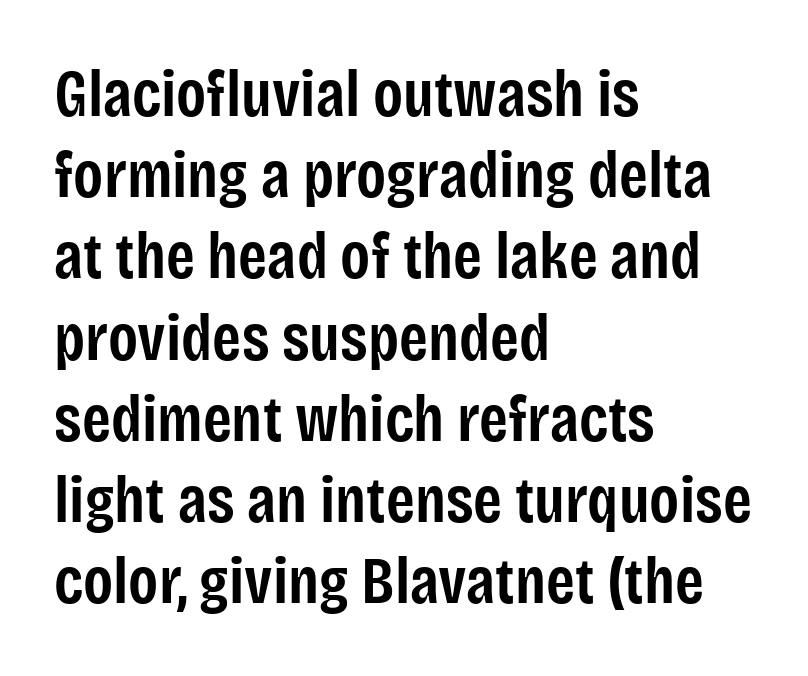
Q: Is the text bold? A: Semi-bold.
Q: Is the text italic (slanted)? A: No, it is upright.
Q: Is the typeface a serif or a sans-serif typeface? A: Sans-serif.
Q: Is the text underlined? A: No.
Q: How is the paragraph aligned? A: Left-aligned.
Q: Is the spacing between letters normal or unusually wide? A: Normal.
Q: Width (condensed, normal, or wide)? A: Condensed.
Q: Stroke contrast? A: Low.
Q: x-height? A: Large.
Q: Monospaced? A: No.
